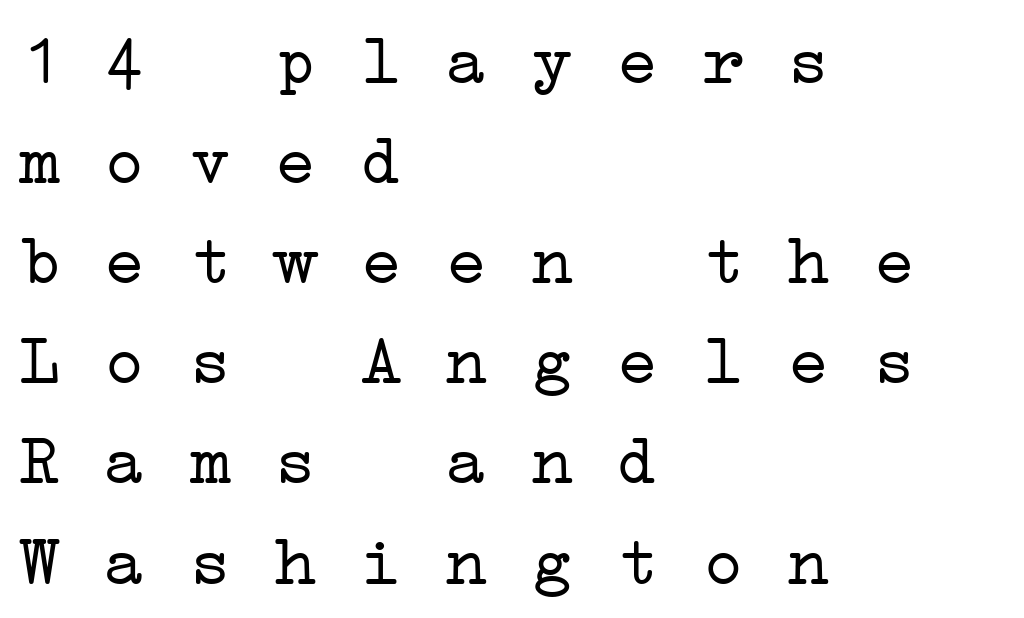
The font is comparable to plain body text, perhaps lighter. Honestly, the row spacing looks completely unremarkable. Letter spacing: default. Bare-footed words on every line. Does the type have serifs? Yes, each stem ends in a small foot.
